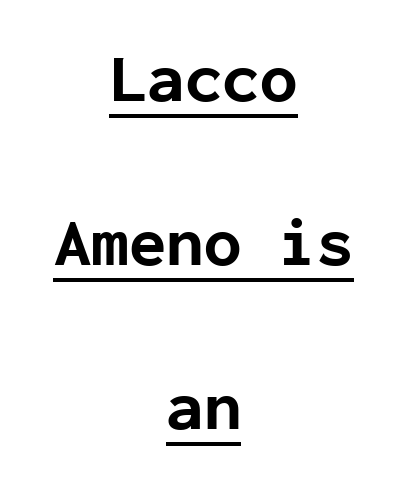
The words here are underlined. Looks like terminal output: every glyph gets an equal slot. Which margin do the lines hug? Neither — every line sits in the middle. Summary of weight: heavy, a full bold. Every stem runs plumb, perpendicular to the baseline. Short note: letters normally spaced.
